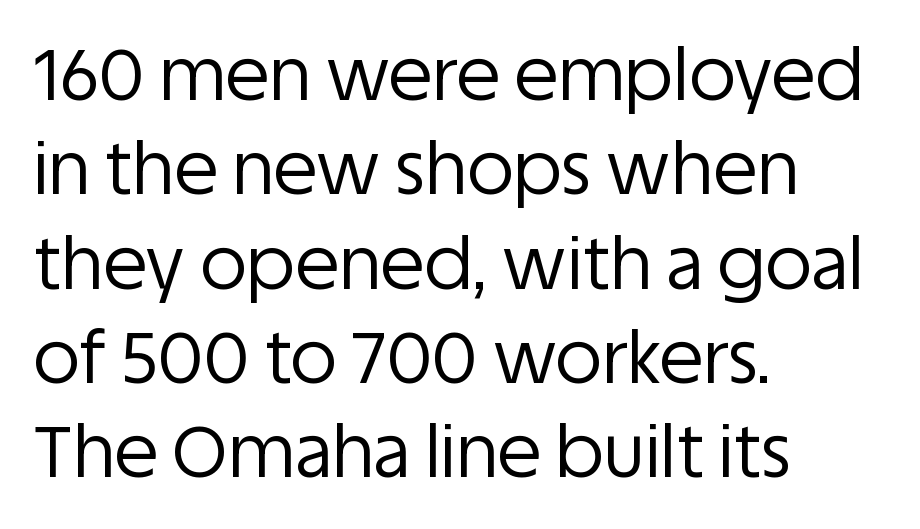
Weight: regular or lighter. Honestly, there is no underline to notice here at all. The line texture is even and compact thanks to regular tracking. The passage shown stacks its lines at a standard gap.
